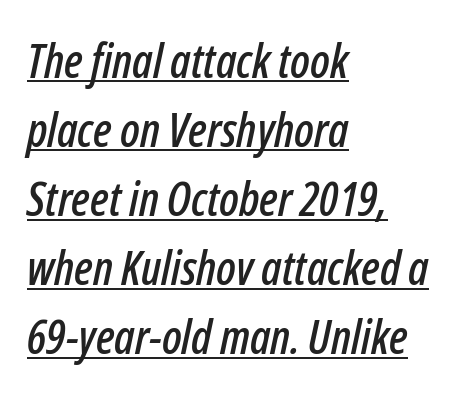
The image shows 47 px condensed type, italic (leaning right); set left-aligned, normal line spacing (1.47x), normal letter spacing, underlined; low stroke contrast and a medium x-height.
